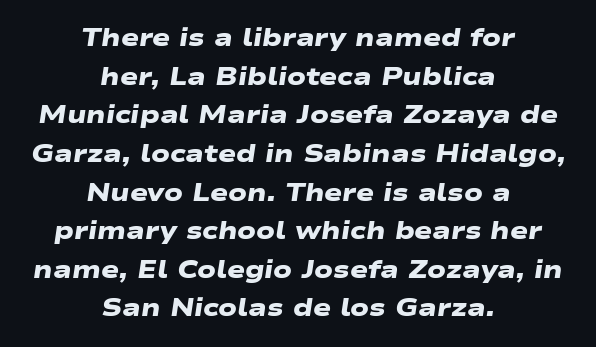
Compared with typical paragraphs, the rows here are spaced about the same. These lines keep a tight, regular rhythm from letter to letter. Unmarked baselines from the first word to the last. The strokes are fattened all the way to bold.
